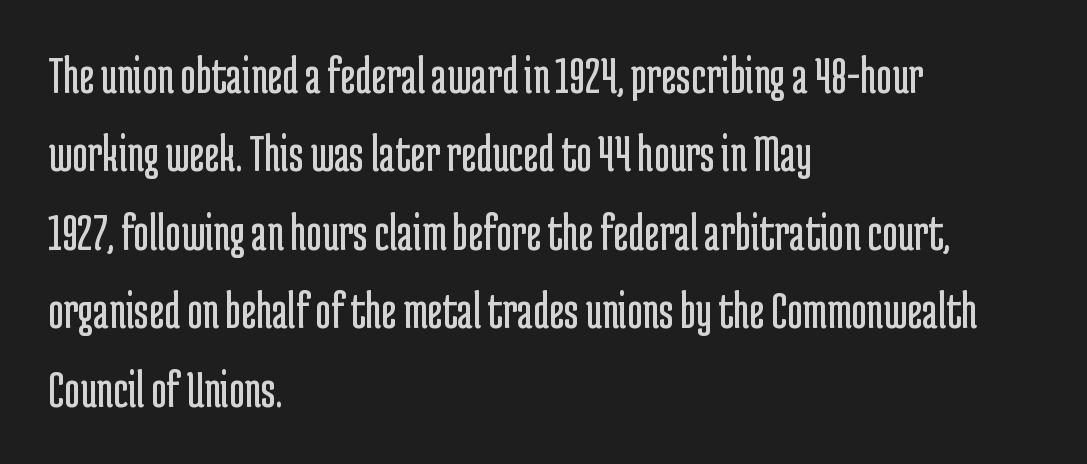
The space directly below the letters is spotless. These lines are rendered in a variable-pitch font. A roman cut, with each character standing at attention. Rows of type keep a routine distance in the vertical direction. A quiet, ordinary-to-light weight characterises the typeface.
